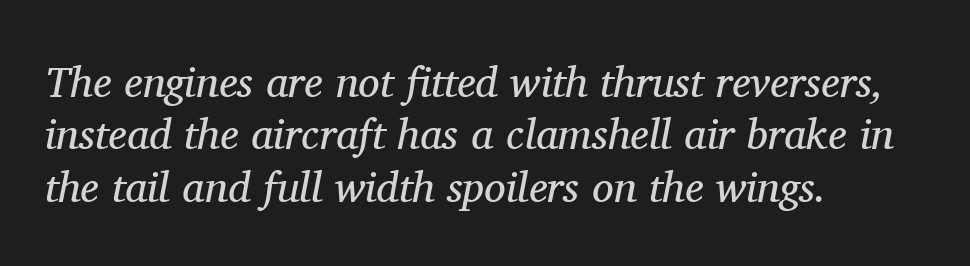
Q: Is the text bold? A: No.
Q: Is the text italic (slanted)? A: Yes, it leans right by about 11 degrees.
Q: Is the typeface a serif or a sans-serif typeface? A: Serif.
Q: Is the text underlined? A: No.
Q: How is the paragraph aligned? A: Left-aligned.
Q: Is the spacing between letters normal or unusually wide? A: Normal.
Q: Width (condensed, normal, or wide)? A: Normal.
Q: Stroke contrast? A: Medium.
Q: x-height? A: Medium.
Q: Monospaced? A: No.
